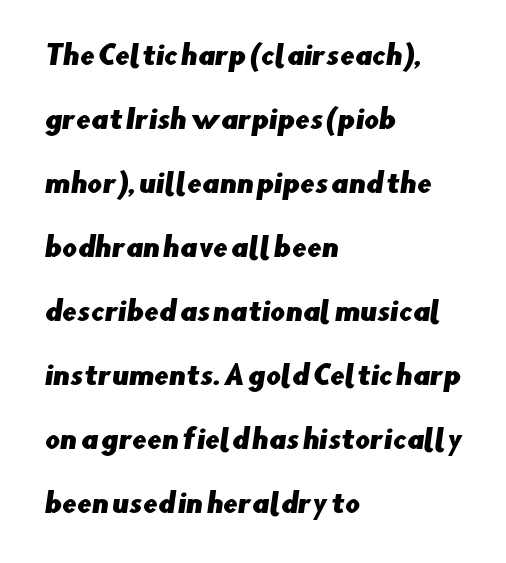
Quick note: underline off. In terms of letterspacing, this is plain default setting. Is the block centered? No — it sits flush against the left margin. Vertical spacing — loose.
